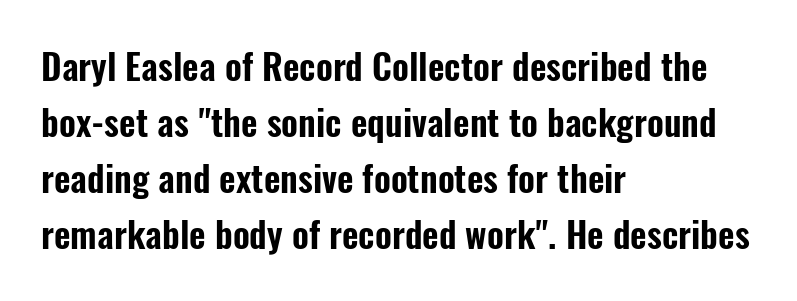
{"serif": "no", "italic": "no", "width": "condensed", "stroke_contrast": "low", "x_height": "medium", "monospaced": "no", "underline": "no", "align": "left", "line_spacing": "normal", "line_spacing_ratio": 1.56, "letter_spacing": "normal", "letter_spacing_em": 0.0, "glyph_px": 36}
